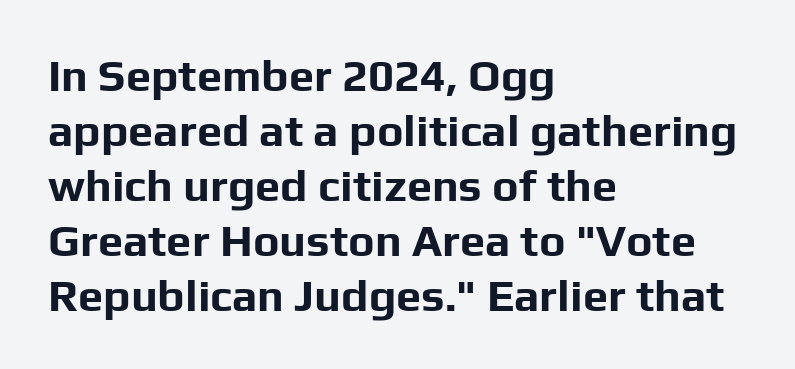
Q: Is the text bold? A: Yes.
Q: Is the text italic (slanted)? A: No, it is upright.
Q: Is the typeface a serif or a sans-serif typeface? A: Sans-serif.
Q: Is the text underlined? A: No.
Q: How is the paragraph aligned? A: Left-aligned.
Q: Is the spacing between letters normal or unusually wide? A: Normal.
Q: Width (condensed, normal, or wide)? A: Normal.
Q: Stroke contrast? A: Low.
Q: x-height? A: Medium.
Q: Monospaced? A: No.
